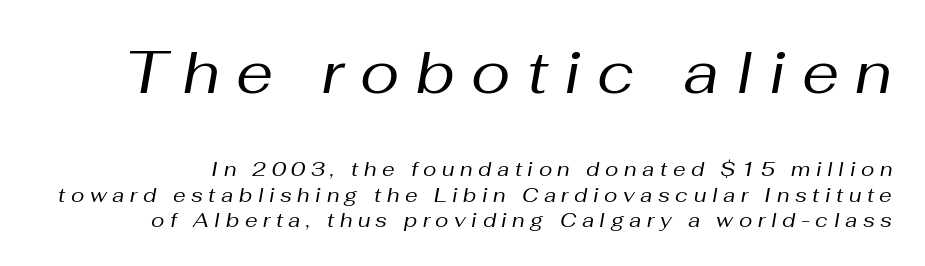
{"italic": "yes", "lean": "right", "slant_degrees": 10, "bold": "no", "weight": "regular", "width": "normal", "stroke_contrast": "medium", "x_height": "medium", "monospaced": "no", "underline": "no", "line_spacing": "normal", "line_spacing_ratio": 1.27, "letter_spacing": "wide", "letter_spacing_em": 0.28, "larger_block": "first", "size_ratio": 2.95, "glyph_px": 59}
